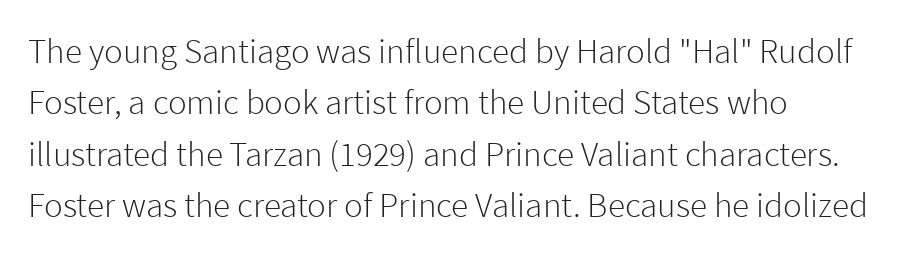
The image shows 35 px light sans-serif type, upright; set left-aligned, normal line spacing (1.47x), normal letter spacing, not underlined; low stroke contrast and a medium x-height.
